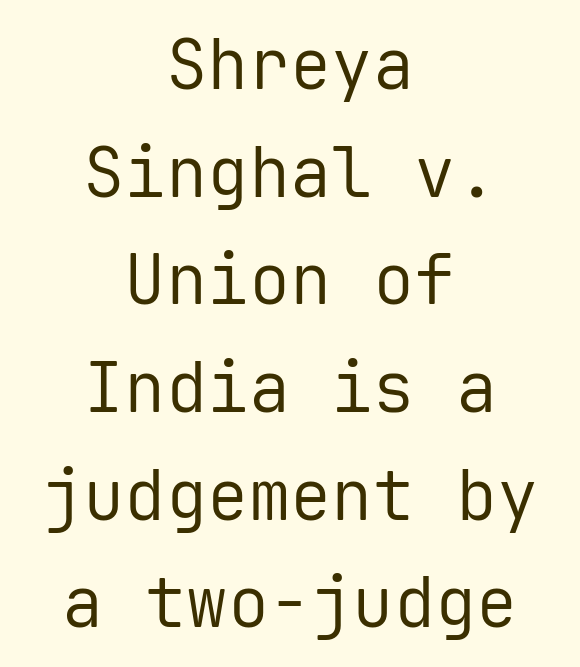
Notice how the stems are strictly vertical — no italics here. Any mark beneath the type? The region is blank. Stroke thickness stays within the range of a standard reading face or lighter. You could count columns in this text — the font is strictly monospaced.
